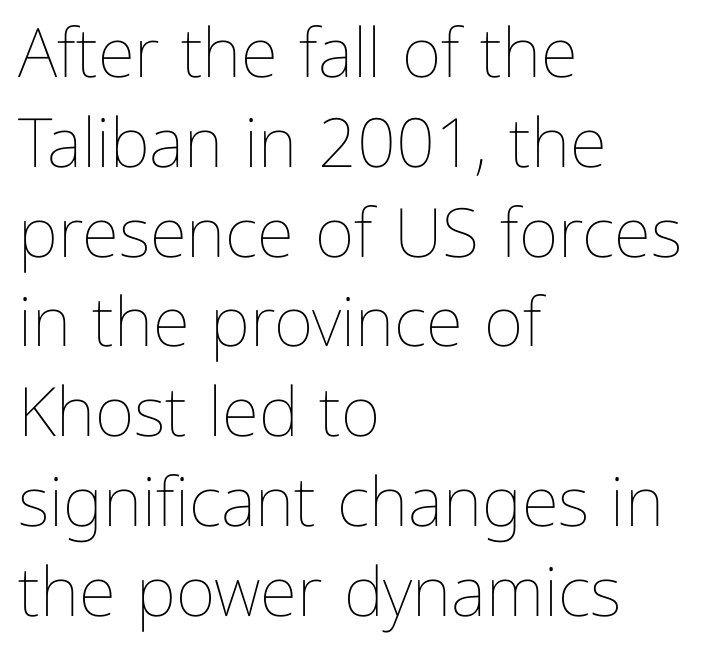
Q: Is the text bold? A: No.
Q: Is the text italic (slanted)? A: No, it is upright.
Q: Is the text underlined? A: No.
Q: How is the paragraph aligned? A: Left-aligned.
Q: Is the spacing between letters normal or unusually wide? A: Normal.
Q: Is the spacing between lines tight, normal or loose? A: Normal.
Q: Width (condensed, normal, or wide)? A: Normal.
Q: Stroke contrast? A: Low.
Q: x-height? A: Medium.
Q: Monospaced? A: No.
